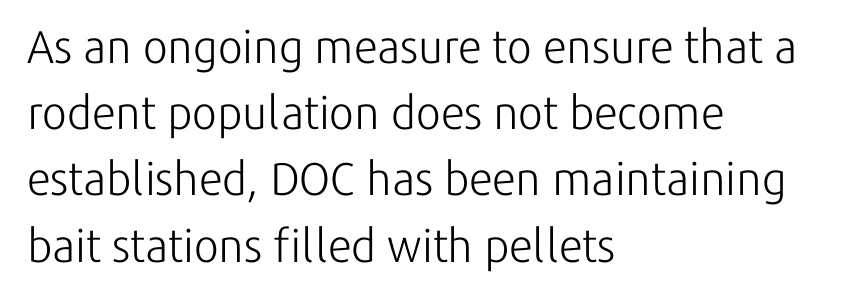
The image shows 46 px light sans-serif type, upright; set left-aligned, normal line spacing (1.44x), normal letter spacing, not underlined; low stroke contrast and a medium x-height.
